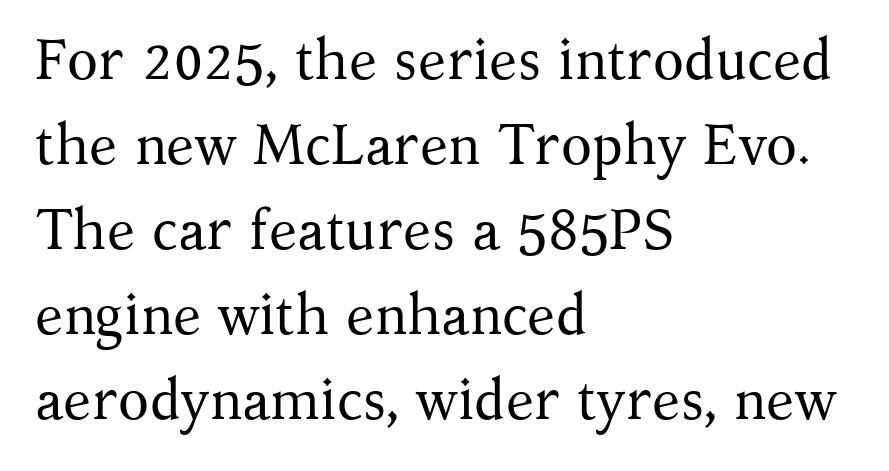
Do the characters align in a grid? No, the font is proportional. Rule under the text: the space is simply empty. What's the leading like? Ordinary, nothing unusual. Is this a sans? No — the strokes have serifs.
